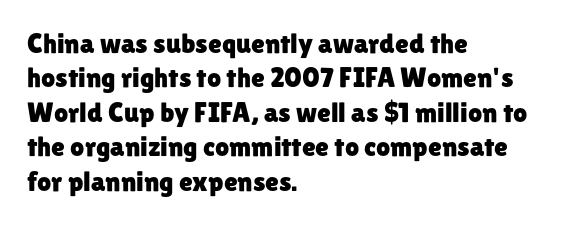
Q: Is the text italic (slanted)? A: No, it is upright.
Q: Is the typeface a serif or a sans-serif typeface? A: Sans-serif.
Q: Is the text underlined? A: No.
Q: How is the paragraph aligned? A: Left-aligned.
Q: Is the spacing between letters normal or unusually wide? A: Normal.
Q: Width (condensed, normal, or wide)? A: Normal.
Q: Stroke contrast? A: Low.
Q: x-height? A: Medium.
Q: Monospaced? A: No.
